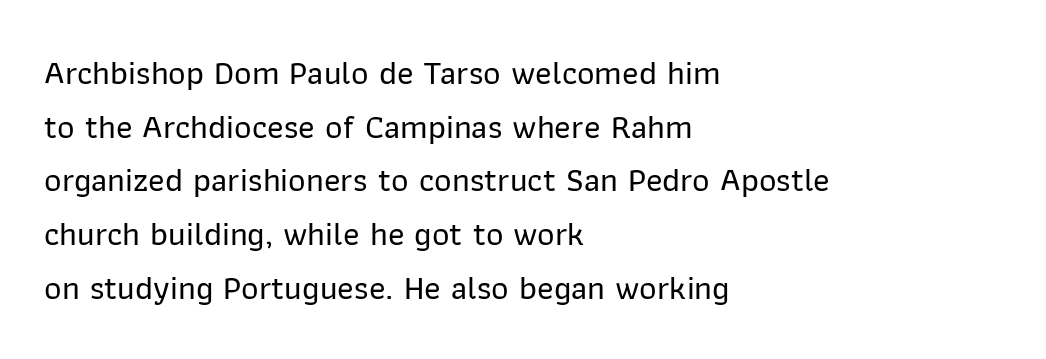
The image shows 34 px sans-serif type, upright; set left-aligned, normal line spacing (1.58x), normal letter spacing, not underlined; low stroke contrast and a medium x-height.
